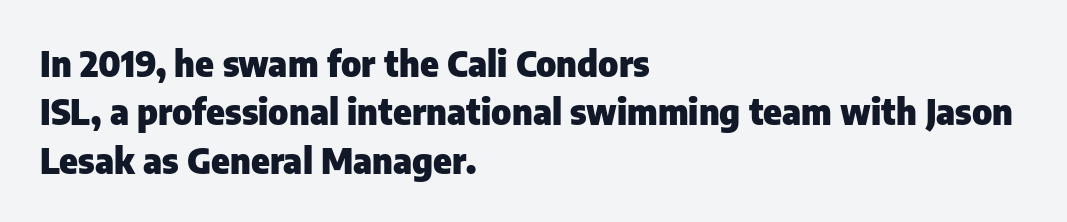
Q: Is the text bold? A: Yes.
Q: Is the text italic (slanted)? A: No, it is upright.
Q: Is the typeface a serif or a sans-serif typeface? A: Sans-serif.
Q: Is the text underlined? A: No.
Q: How is the paragraph aligned? A: Left-aligned.
Q: Is the spacing between letters normal or unusually wide? A: Normal.
Q: Is the spacing between lines tight, normal or loose? A: Normal.
Q: Width (condensed, normal, or wide)? A: Normal.
Q: Stroke contrast? A: Low.
Q: x-height? A: Medium.
Q: Monospaced? A: No.
